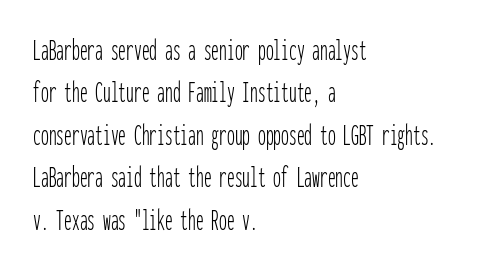
The image shows 31 px thin, condensed sans-serif type, upright, monospaced; set left-aligned, normal line spacing (1.37x), normal letter spacing, not underlined; low stroke contrast and a medium x-height.
